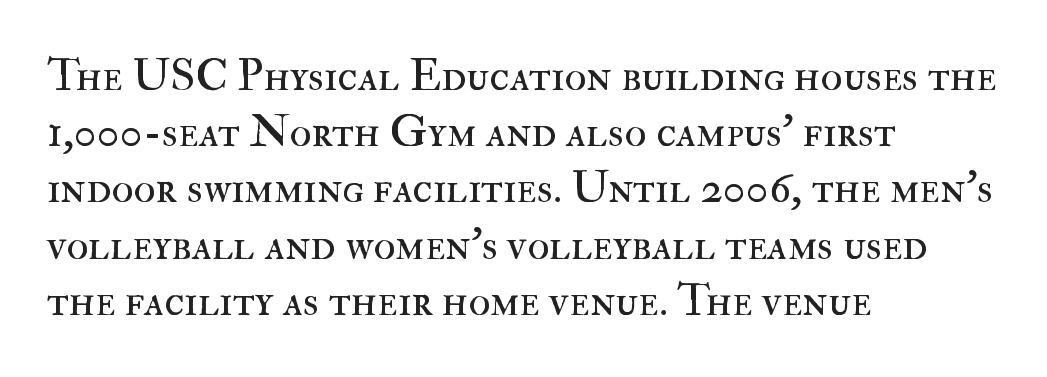
{"italic": "no", "bold": "no", "weight": "regular", "width": "normal", "stroke_contrast": "high", "x_height": "small", "monospaced": "no", "underline": "no", "align": "left", "line_spacing": "normal", "line_spacing_ratio": 1.25, "letter_spacing": "normal", "letter_spacing_em": 0.0, "glyph_px": 45}
